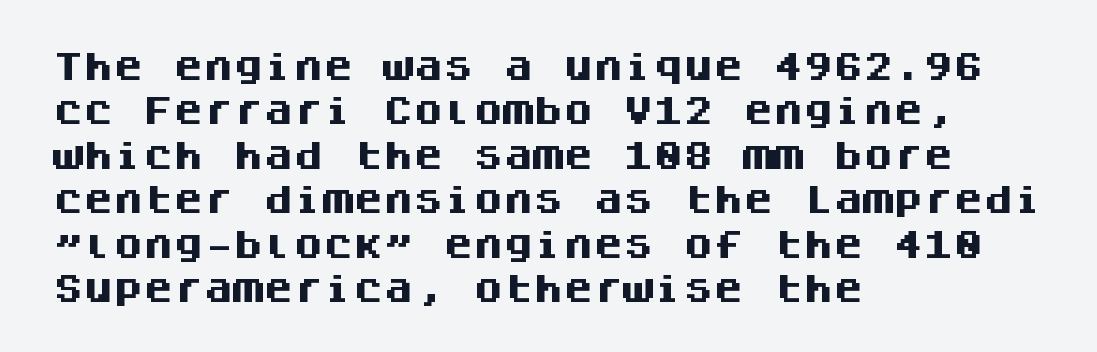
In terms of letterform style, serifs are entirely absent. This block has exactly the height ordinary leading produces. This rendering uses left alignment, leaving the right contour irregular. These lines keep a tight, regular rhythm from letter to letter.
